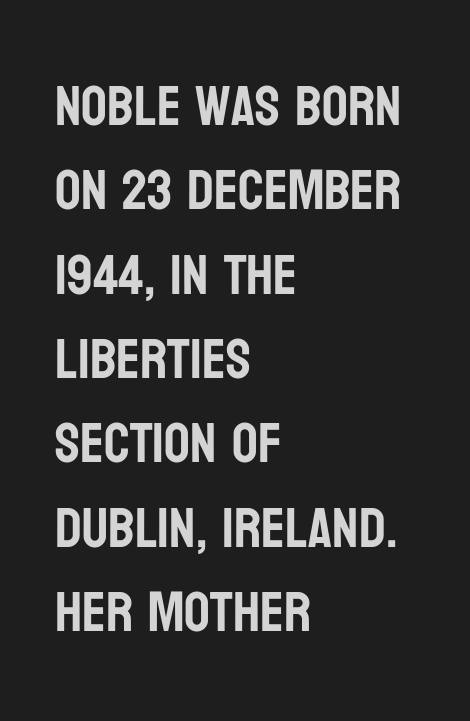
The face used here is a sans, in the tradition of grotesques and geometrics. Here the designer chose a conventional face with non-uniform glyph widths. Notice how the passage keeps a crisp vertical edge on the left only. The type is set solid horizontally, with unmodified tracking. Baseline-to-baseline distance is the conventional proportion of letter height.
